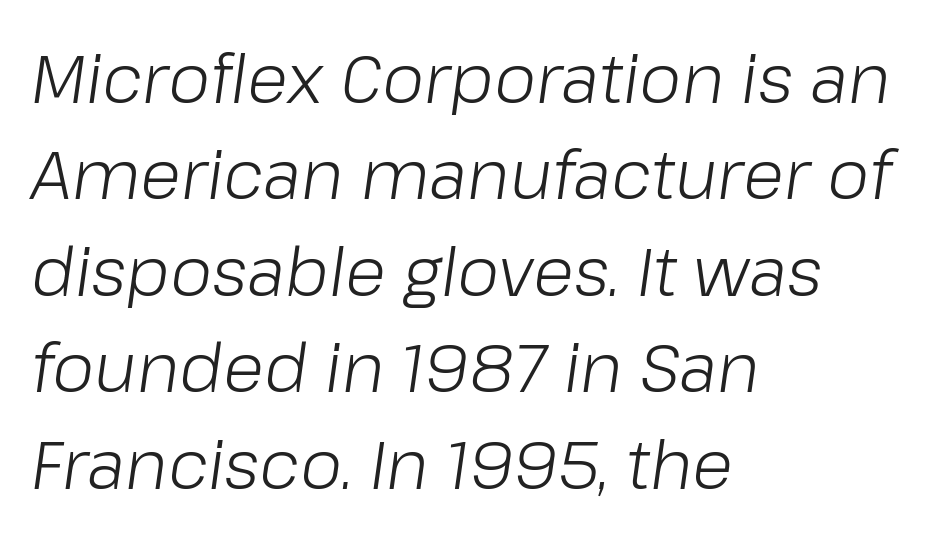
Nothing heavy about these letters — not bold at all. The passage shown is typed in a proportional face where columns would drift. Compared with a centered layout, this one pins lines to the left instead. Underline: absent. Whoever set this chose a conventional vertical rhythm. Short note: letters normally spaced.
